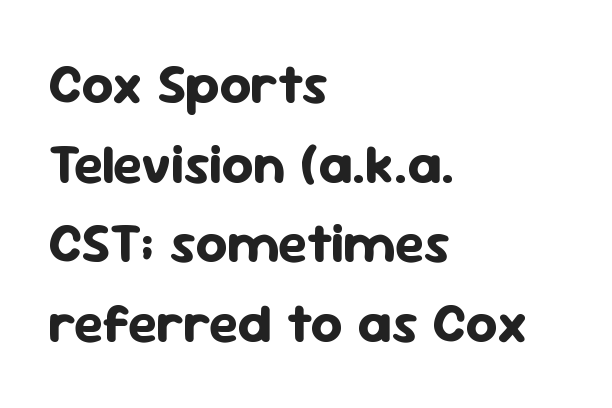
Q: Is the text bold? A: Yes.
Q: Is the text italic (slanted)? A: No, it is upright.
Q: Is the typeface a serif or a sans-serif typeface? A: Sans-serif.
Q: Is the text underlined? A: No.
Q: How is the paragraph aligned? A: Left-aligned.
Q: Is the spacing between letters normal or unusually wide? A: Normal.
Q: Is the spacing between lines tight, normal or loose? A: Normal.
Q: Width (condensed, normal, or wide)? A: Normal.
Q: Stroke contrast? A: Low.
Q: x-height? A: Medium.
Q: Monospaced? A: No.
